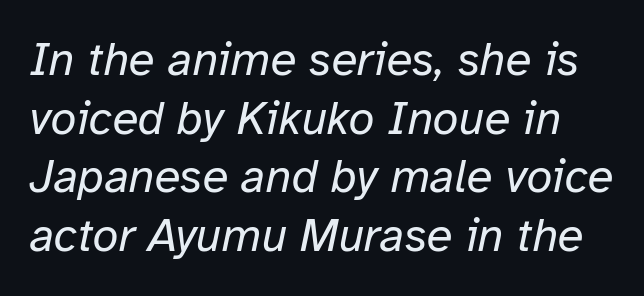
Q: Is the text bold? A: No.
Q: Is the text italic (slanted)? A: Yes, it leans right by about 12 degrees.
Q: Is the text underlined? A: No.
Q: Is the spacing between letters normal or unusually wide? A: Normal.
Q: Is the spacing between lines tight, normal or loose? A: Normal.
Q: Width (condensed, normal, or wide)? A: Normal.
Q: Stroke contrast? A: Low.
Q: x-height? A: Medium.
Q: Monospaced? A: No.
